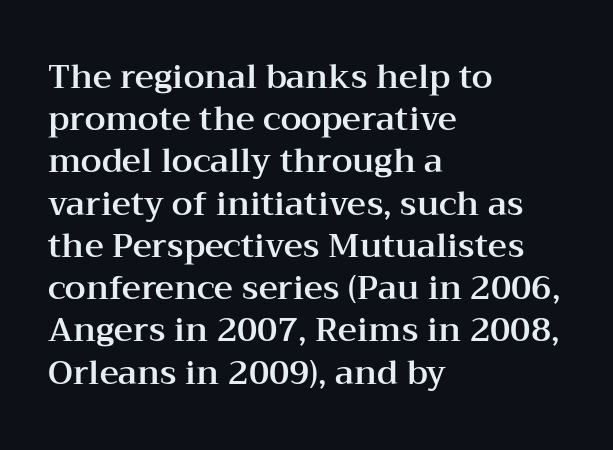
Q: Is the text italic (slanted)? A: No, it is upright.
Q: Is the typeface a serif or a sans-serif typeface? A: Serif.
Q: Is the text underlined? A: No.
Q: How is the paragraph aligned? A: Left-aligned.
Q: Is the spacing between letters normal or unusually wide? A: Normal.
Q: Is the spacing between lines tight, normal or loose? A: Normal.
Q: Width (condensed, normal, or wide)? A: Wide.
Q: Stroke contrast? A: Medium.
Q: x-height? A: Medium.
Q: Monospaced? A: No.
